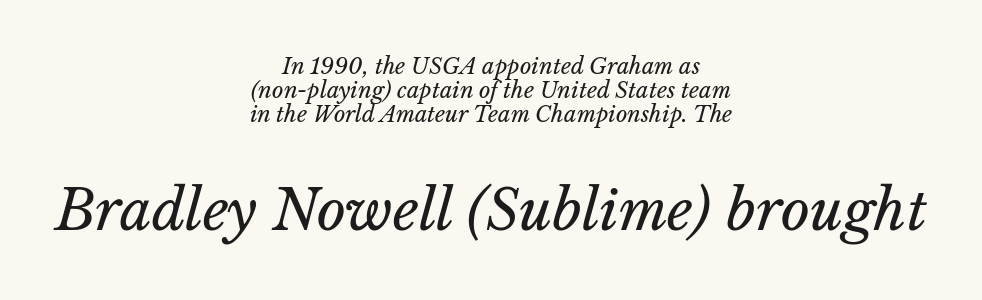
The image shows 56 px regular-weight type, italic (leaning right); set centered, tight line spacing (1.09x), normal letter spacing, not underlined; the second (bottom) block is 2.55x larger; low stroke contrast and a medium x-height.
